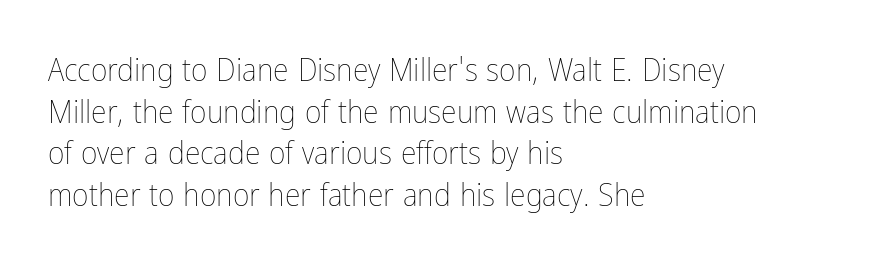
The image shows 32 px thin, condensed type, upright; set left-aligned, normal line spacing (1.3x), normal letter spacing, not underlined; low stroke contrast and a medium x-height.
